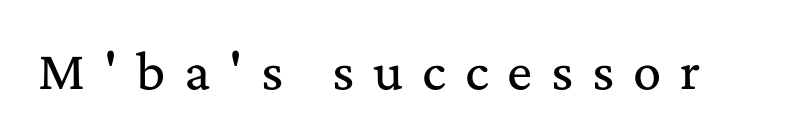
The image shows 47 px serif type, upright; set unusually wide letter spacing (+0.4 em), not underlined; medium stroke contrast and a medium x-height.
